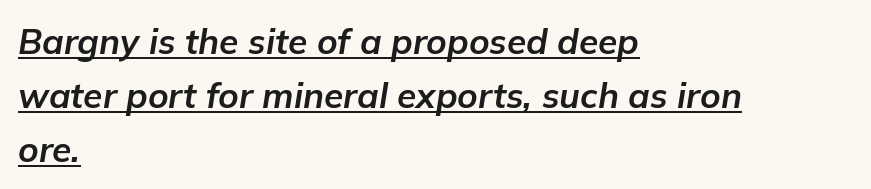
The face used here is proportionally spaced, like ordinary book or web type. The paragraph has a hard left edge and a soft right edge. Does the leading feel generous? No, just average. When letters slant like this, we call the style italic.
